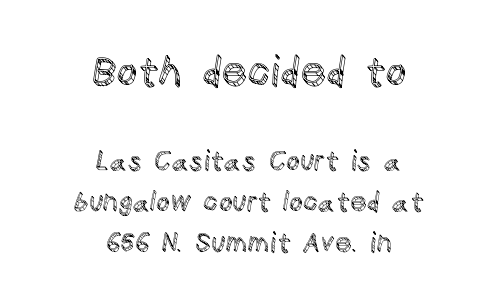
{"width": "normal", "x_height": "large", "monospaced": "no", "underline": "no", "align": "center", "line_spacing": "normal", "line_spacing_ratio": 1.53, "letter_spacing": "normal", "letter_spacing_em": 0.0, "larger_block": "first", "size_ratio": 1.52, "glyph_px": 41}
